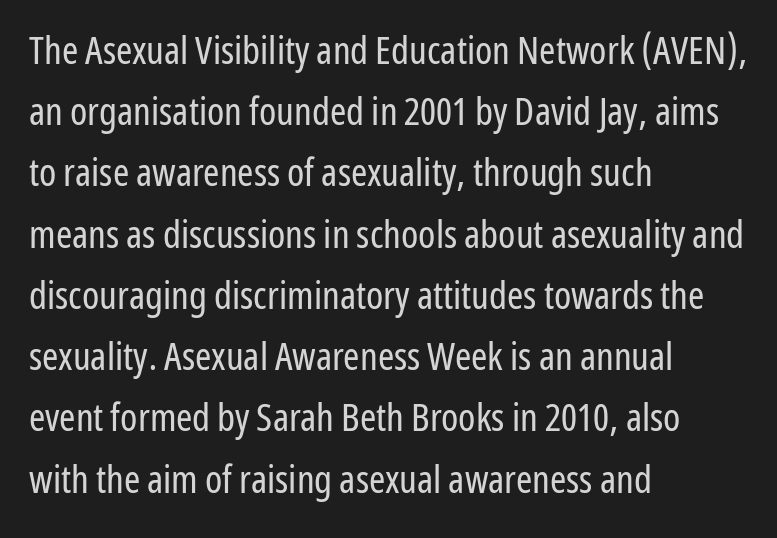
Heft: none added — not bold. These lines stack with their left ends in a neat column. A bare baseline throughout the passage. Looks like regular typesetting: each glyph gets only the width it needs. Does the type have serifs? No, each stem ends abruptly.
